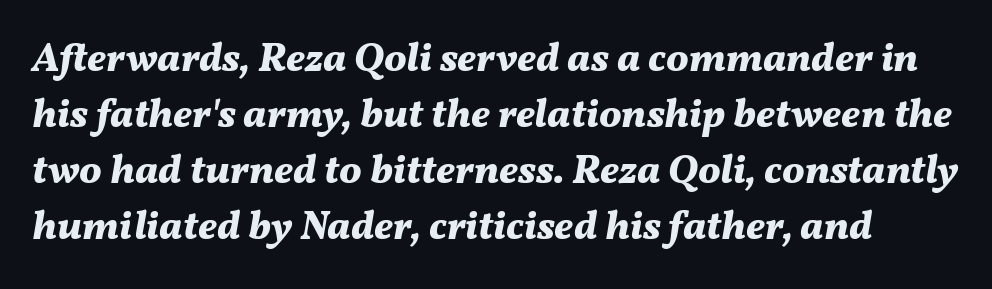
Q: Is the text bold? A: Yes.
Q: Is the text italic (slanted)? A: Yes, it leans right by about 11 degrees.
Q: Is the text underlined? A: No.
Q: Is the spacing between letters normal or unusually wide? A: Normal.
Q: Is the spacing between lines tight, normal or loose? A: Normal.
Q: Width (condensed, normal, or wide)? A: Normal.
Q: Stroke contrast? A: Medium.
Q: x-height? A: Medium.
Q: Monospaced? A: No.
